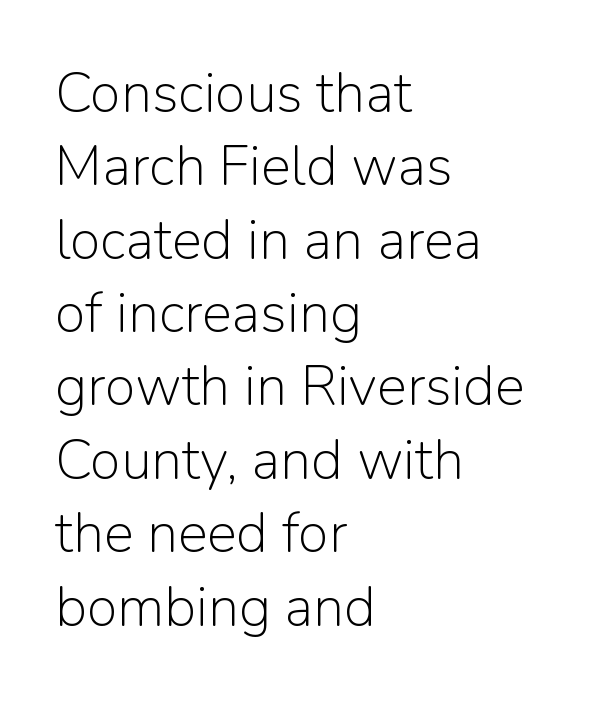
Q: Is the text bold? A: No.
Q: Is the text italic (slanted)? A: No, it is upright.
Q: Is the typeface a serif or a sans-serif typeface? A: Sans-serif.
Q: Is the text underlined? A: No.
Q: How is the paragraph aligned? A: Left-aligned.
Q: Is the spacing between letters normal or unusually wide? A: Normal.
Q: Is the spacing between lines tight, normal or loose? A: Normal.
Q: Width (condensed, normal, or wide)? A: Normal.
Q: Stroke contrast? A: Low.
Q: x-height? A: Medium.
Q: Monospaced? A: No.
